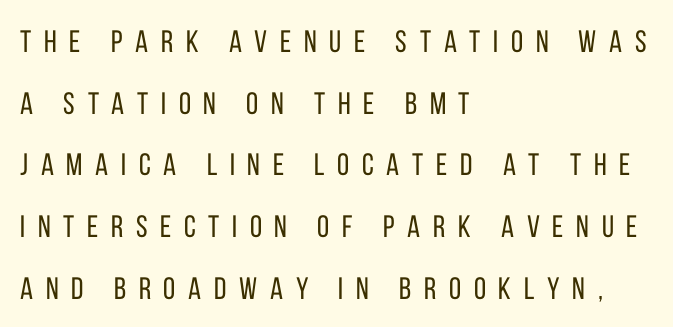
This is the regular roman posture of the typeface. Letter spacing: wide. Decoration check: the copy has no underline. The typesetting does not lean heavy: it is not bold. In terms of letterform style, serifs are entirely absent.
